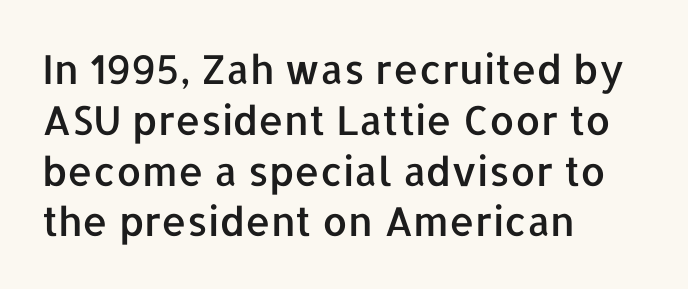
The text block is weighted toward the left margin, trailing off unevenly rightward. These lines were composed using upright roman letters. The line-height multiplier appears to be the usual default. How are the letters spaced? Ordinarily, with no added tracking.
